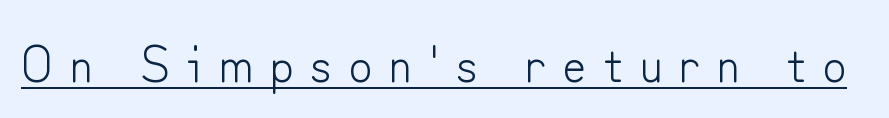
{"serif": "no", "italic": "no", "bold": "no", "weight": "light", "width": "normal", "stroke_contrast": "low", "x_height": "small", "monospaced": "no", "underline": "yes", "letter_spacing": "wide", "letter_spacing_em": 0.32, "glyph_px": 52}
